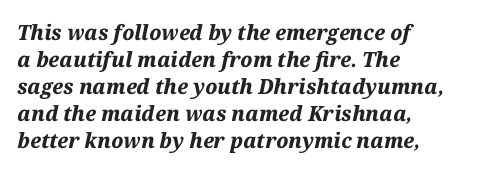
Tracking value appears to be zero — textbook default spacing. Quick note: italic. The sample has been set heavy, in full bold. Anything drawn beneath the words? Only blank space. Typeset ragged right — the left edge is the straight one.
